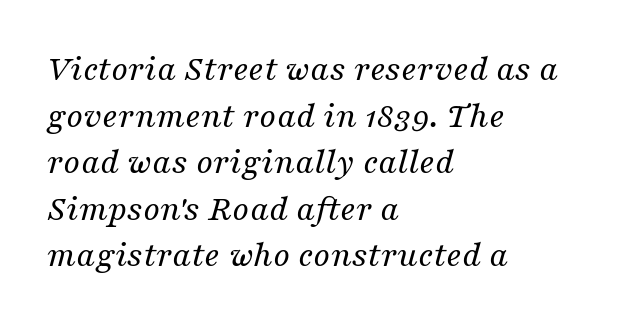
{"serif": "yes", "italic": "yes", "lean": "right", "slant_degrees": 16, "bold": "no", "weight": "regular", "width": "normal", "stroke_contrast": "medium", "x_height": "medium", "monospaced": "no", "underline": "no", "align": "left", "line_spacing": "normal", "line_spacing_ratio": 1.26, "letter_spacing": "normal", "letter_spacing_em": 0.0, "glyph_px": 37}
